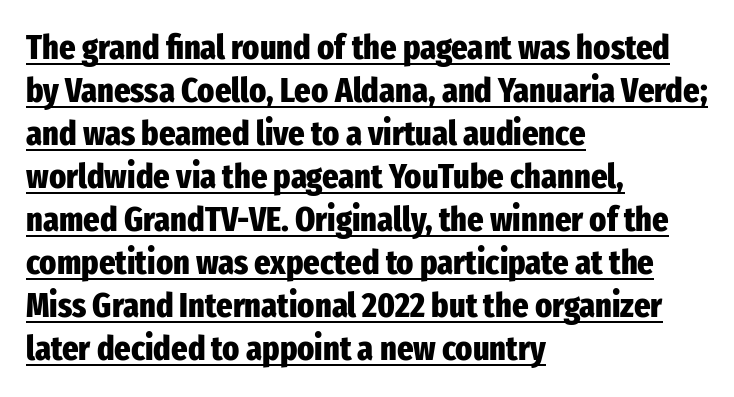
Chunky letters — that's bold for sure. The rendered words wear a rule along their underside. Character widths vary here, with narrow letters taking less room than wide ones. I'd call this a sans setting — the letters go barefoot.
